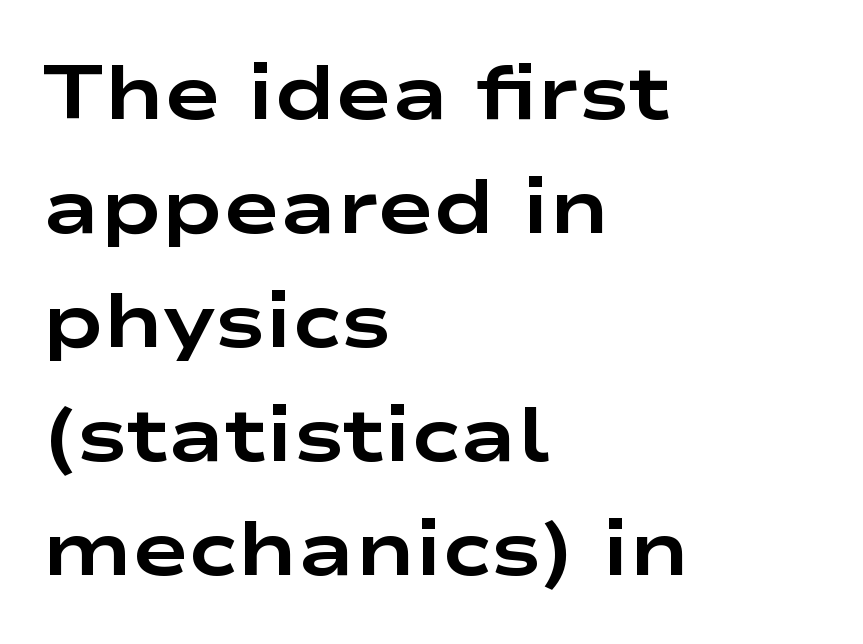
{"serif": "no", "italic": "no", "bold": "yes", "weight": "bold", "width": "wide", "stroke_contrast": "low", "x_height": "medium", "monospaced": "no", "underline": "no", "align": "left", "line_spacing": "normal", "line_spacing_ratio": 1.5, "letter_spacing": "normal", "letter_spacing_em": 0.0, "glyph_px": 76}
